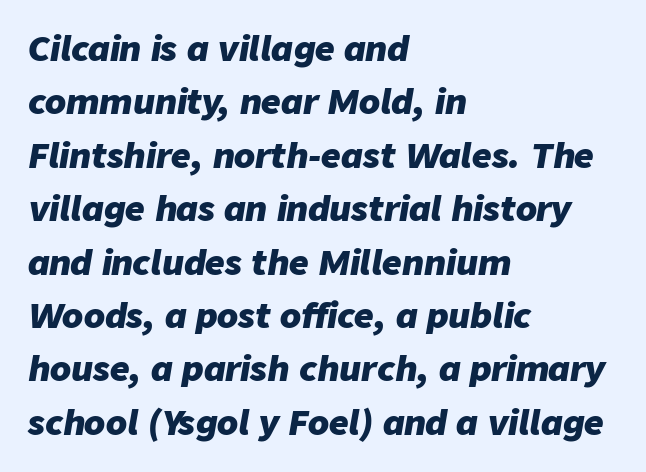
The image shows 34 px heavy type, italic (leaning right); set left-aligned, normal line spacing (1.57x), normal letter spacing, not underlined; low stroke contrast and a medium x-height.
